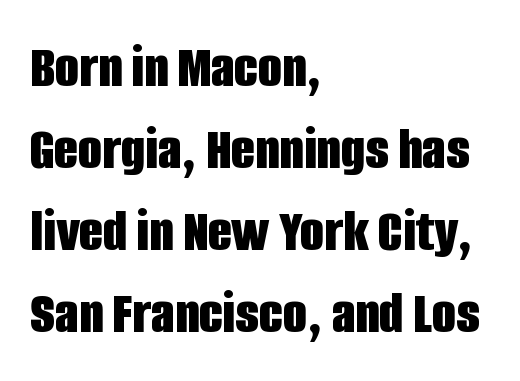
The face used here is a sans, in the tradition of grotesques and geometrics. Underlining? Definitely not there. Notice how thick the strokes are: this is what a full bold looks like. Italic: no, the glyphs are upright roman. Honestly, the row spacing looks completely unremarkable.
